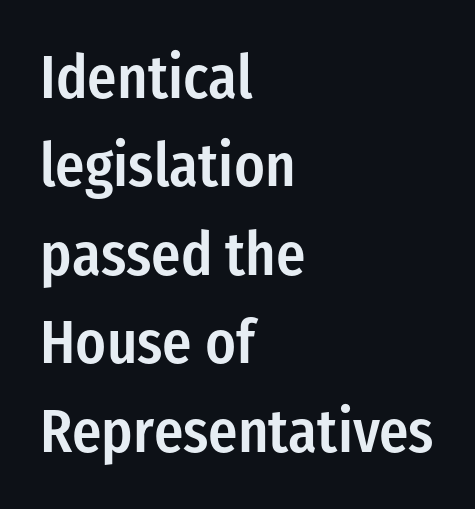
{"serif": "no", "italic": "no", "bold": "semi", "weight": "semibold", "width": "condensed", "stroke_contrast": "low", "x_height": "medium", "monospaced": "no", "underline": "no", "align": "left", "line_spacing": "normal", "line_spacing_ratio": 1.45, "letter_spacing": "normal", "letter_spacing_em": 0.0, "glyph_px": 61}
